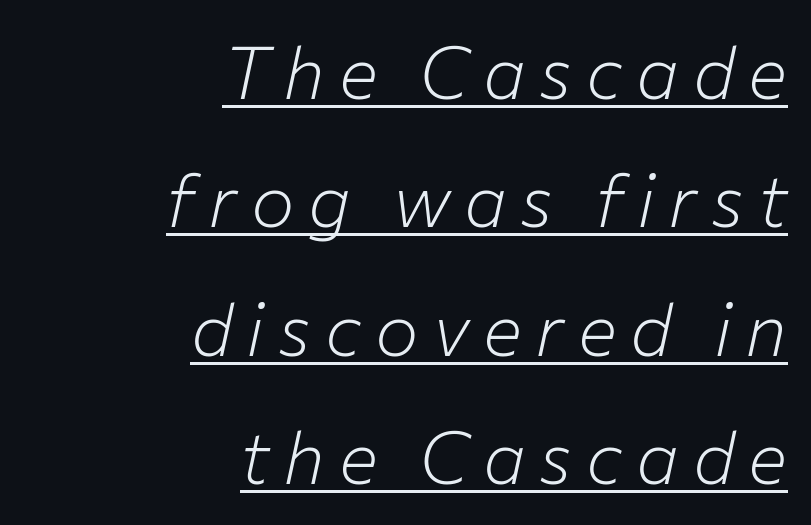
Weight class: somewhere from thin through regular. Notice how the stems are inclined rather than vertical — that's the hallmark of italics. The sample's only ornament is a line tracing under the words. Layout note: lines flush right.
